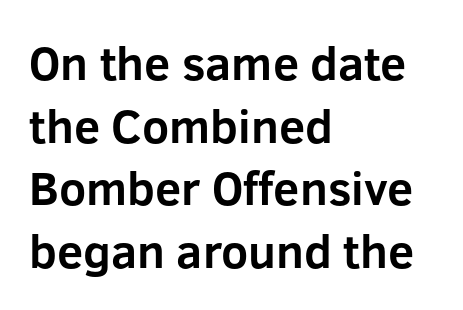
Q: Is the text bold? A: Yes.
Q: Is the text italic (slanted)? A: No, it is upright.
Q: Is the typeface a serif or a sans-serif typeface? A: Sans-serif.
Q: Is the text underlined? A: No.
Q: How is the paragraph aligned? A: Left-aligned.
Q: Is the spacing between letters normal or unusually wide? A: Normal.
Q: Is the spacing between lines tight, normal or loose? A: Normal.
Q: Width (condensed, normal, or wide)? A: Normal.
Q: Stroke contrast? A: Low.
Q: x-height? A: Medium.
Q: Monospaced? A: No.
